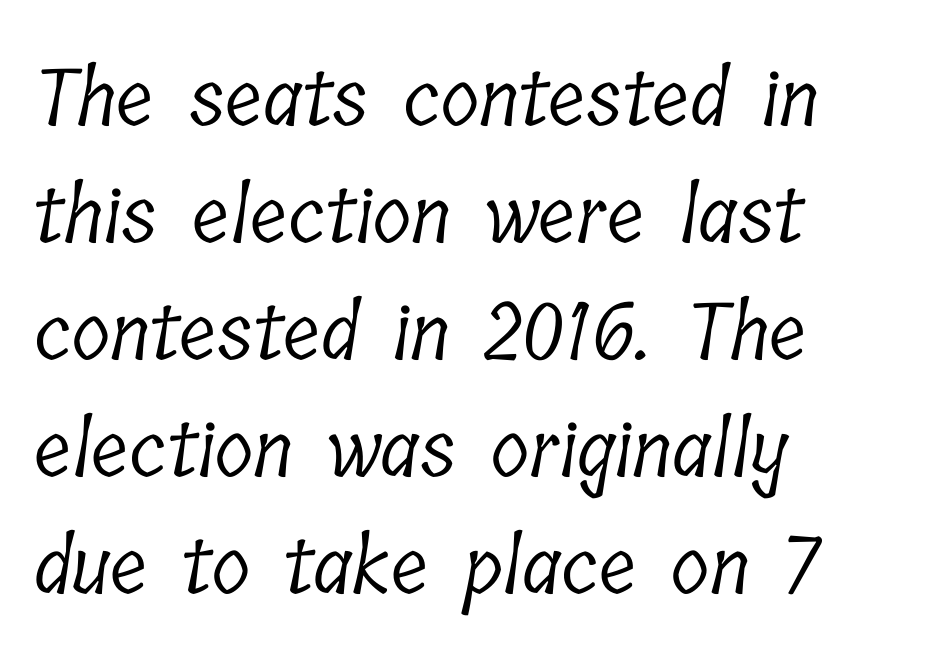
The image shows 79 px light, condensed serif type; set left-aligned, normal line spacing (1.48x), normal letter spacing, not underlined; low stroke contrast and a medium x-height.
